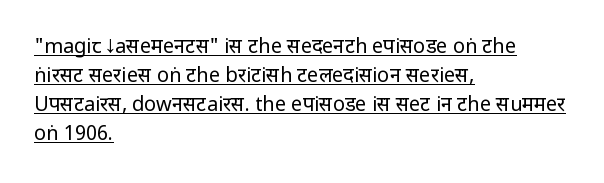
{"italic": "no", "bold": "no", "underline": "yes", "align": "left", "line_spacing": "normal", "line_spacing_ratio": 1.45, "letter_spacing": "normal", "letter_spacing_em": 0.0, "glyph_px": 20}
